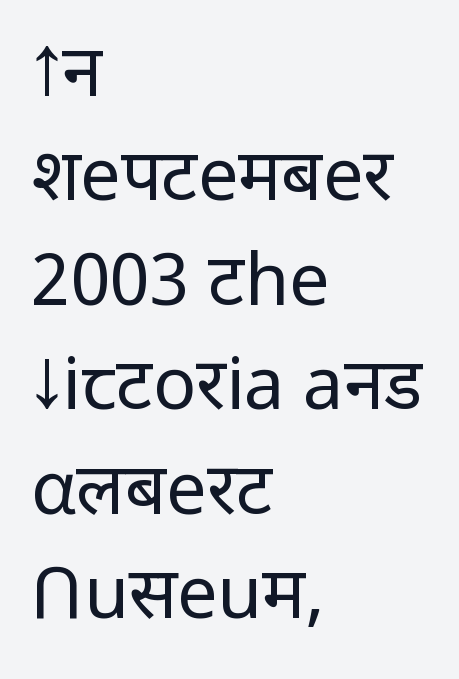
Q: Is the text bold? A: No.
Q: Is the text italic (slanted)? A: No, it is upright.
Q: Is the typeface a serif or a sans-serif typeface? A: Sans-serif.
Q: Is the text underlined? A: No.
Q: How is the paragraph aligned? A: Left-aligned.
Q: Is the spacing between letters normal or unusually wide? A: Normal.
Q: Is the spacing between lines tight, normal or loose? A: Normal.
Q: Width (condensed, normal, or wide)? A: Normal.
Q: Stroke contrast? A: Low.
Q: x-height? A: Medium.
Q: Monospaced? A: No.
